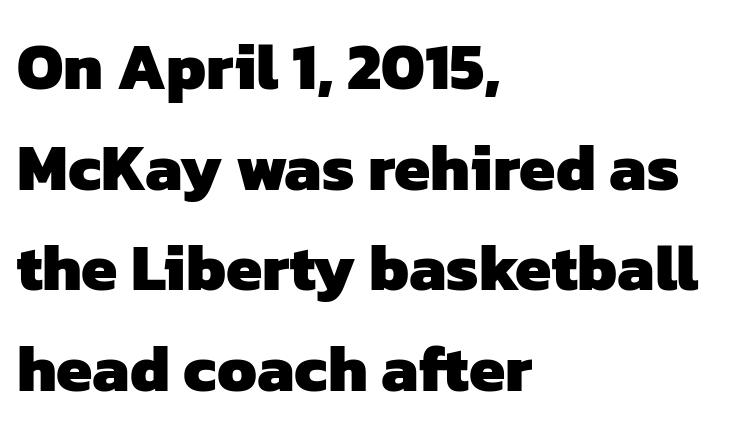
The image shows 65 px heavy sans-serif type; set left-aligned, normal line spacing (1.55x), normal letter spacing, not underlined; low stroke contrast and a medium x-height.
